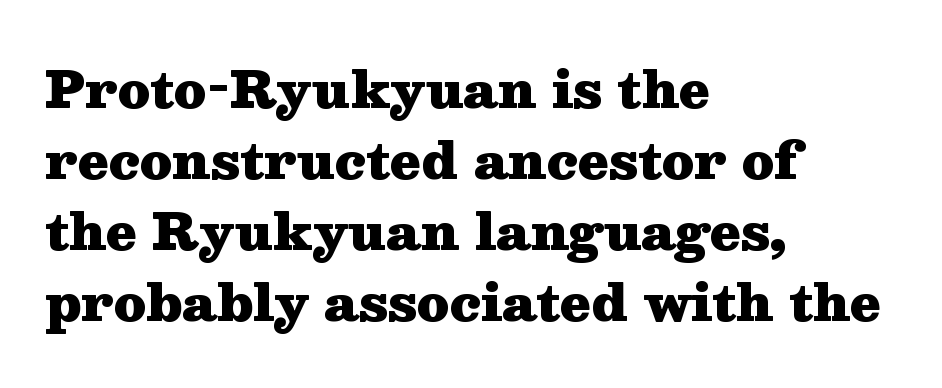
The gap between lines stays unmarked. Observe the ordinary spacing: letters are neighbours, not strangers. Do the characters align in a grid? No, the font is proportional. Type style note: has serifs. Summary of vertical rhythm: regular, with standard interline spacing. Characters remain perfectly vertical along every line.
